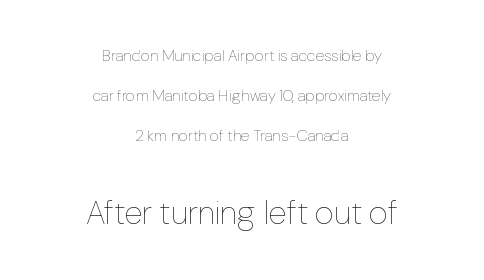
The image shows 33 px thin type, upright; set centered, loose line spacing (2.49x), normal letter spacing, not underlined; the second (bottom) block is 2.06x larger; low stroke contrast and a medium x-height.
